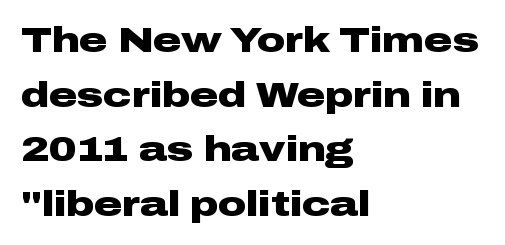
The image shows 35 px heavy, wide sans-serif type, upright; set left-aligned, normal line spacing (1.56x), normal letter spacing, not underlined; low stroke contrast and a medium x-height.
